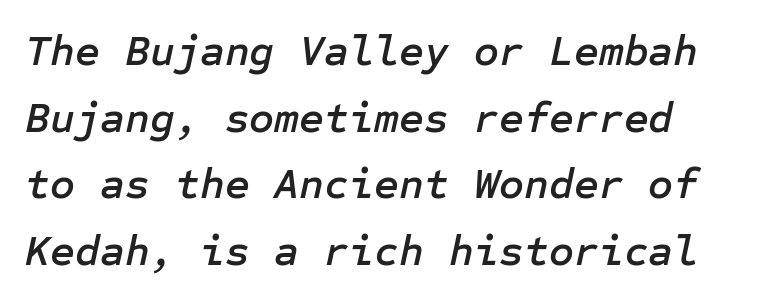
The image shows 43 px text type, italic (leaning right); set normal line spacing (1.55x), normal letter spacing, not underlined; low stroke contrast and a medium x-height.
